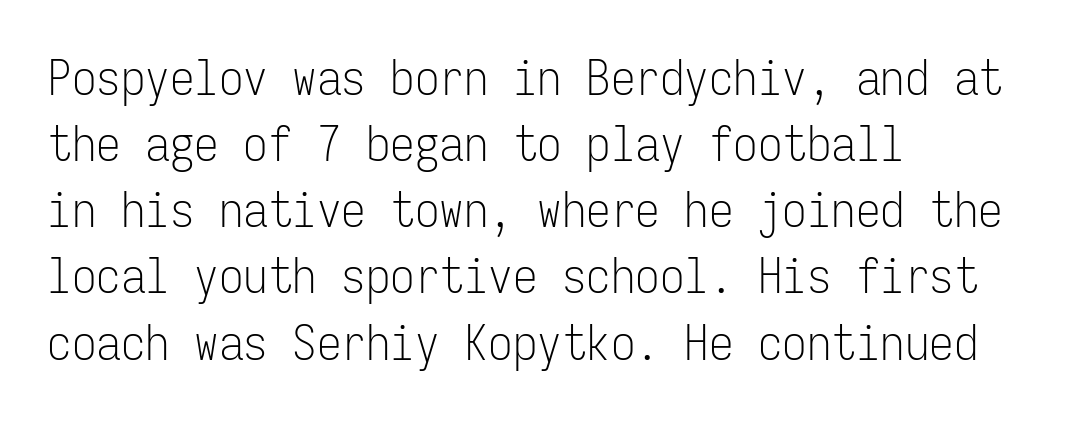
Q: Is the text bold? A: No.
Q: Is the text italic (slanted)? A: No, it is upright.
Q: Is the typeface a serif or a sans-serif typeface? A: Sans-serif.
Q: Is the text underlined? A: No.
Q: How is the paragraph aligned? A: Left-aligned.
Q: Is the spacing between letters normal or unusually wide? A: Normal.
Q: Is the spacing between lines tight, normal or loose? A: Normal.
Q: Width (condensed, normal, or wide)? A: Condensed.
Q: Stroke contrast? A: Low.
Q: x-height? A: Medium.
Q: Monospaced? A: Yes.
